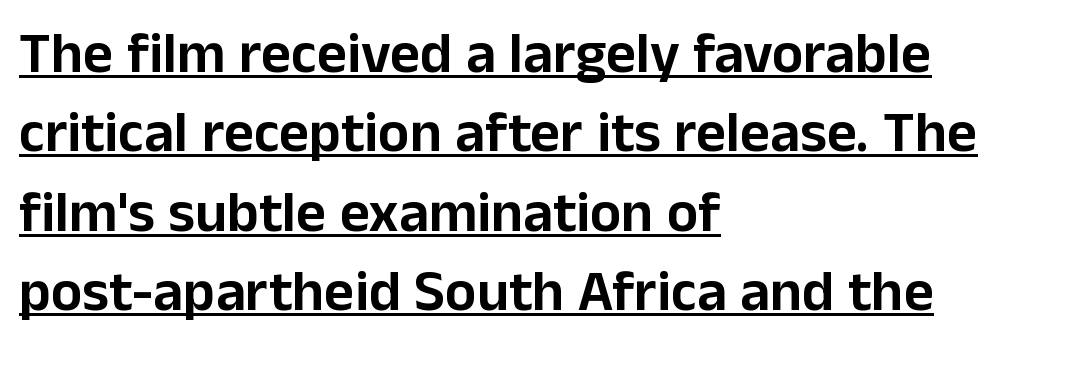
{"serif": "no", "italic": "no", "width": "normal", "stroke_contrast": "low", "x_height": "medium", "monospaced": "no", "underline": "yes", "align": "left", "line_spacing": "normal", "line_spacing_ratio": 1.37, "letter_spacing": "normal", "letter_spacing_em": 0.0, "glyph_px": 58}
